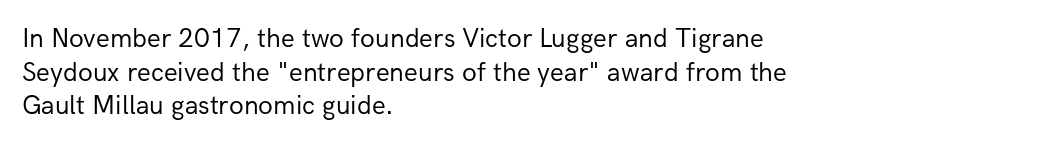
Whoever set this chose a conventional vertical rhythm. Each stroke keeps to a modest, everyday thickness or less. Is there any slant? The stems are plumb. Any mark beneath the type? The region is blank. Horizontal alignment here is leftward, the default for most running prose.
